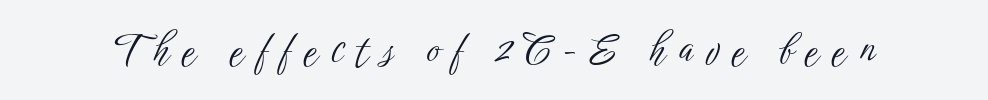
The image shows 39 px light, condensed sans-serif type; set unusually wide letter spacing (+0.34 em), not underlined; low stroke contrast and a medium x-height.
